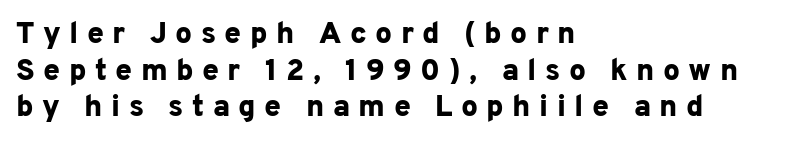
Posture: upright roman. This is sans-serif lettering, the kind often seen on screens and signage. Does the weight exceed regular? Yes, all the way to bold. Looks like regular typesetting: each glyph gets only the width it needs.
